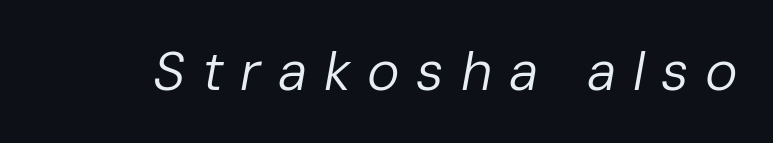
The image shows 55 px regular-weight type, italic (leaning right); set unusually wide letter spacing (+0.3 em), not underlined; low stroke contrast and a medium x-height.
